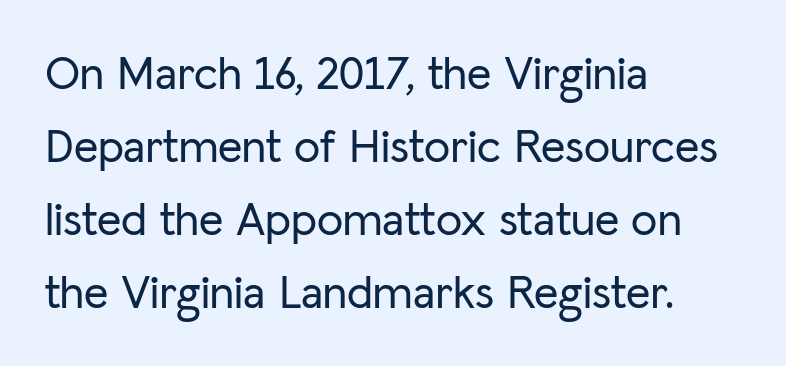
Q: Is the text italic (slanted)? A: No, it is upright.
Q: Is the typeface a serif or a sans-serif typeface? A: Sans-serif.
Q: Is the text underlined? A: No.
Q: How is the paragraph aligned? A: Left-aligned.
Q: Is the spacing between letters normal or unusually wide? A: Normal.
Q: Is the spacing between lines tight, normal or loose? A: Normal.
Q: Width (condensed, normal, or wide)? A: Normal.
Q: Stroke contrast? A: Low.
Q: x-height? A: Medium.
Q: Monospaced? A: No.
